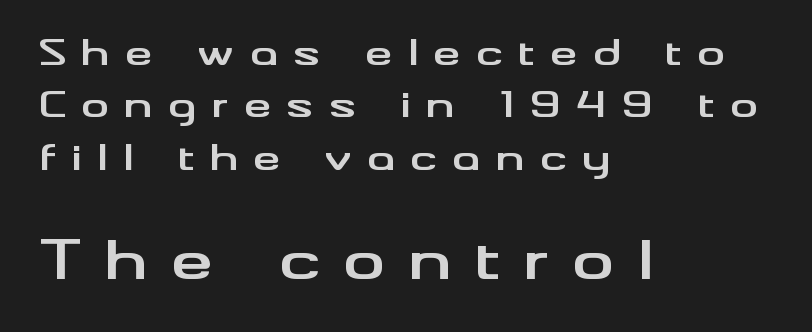
Character widths vary here, with narrow letters taking less room than wide ones. Caption: expanded tracking, letters set apart. As a designer I'd log this as weight 700, bold. Type size steps up from the first block to the second. A clean baseline with only descenders dipping below it. The lines in this sample share a left origin and differ only in where they stop.
